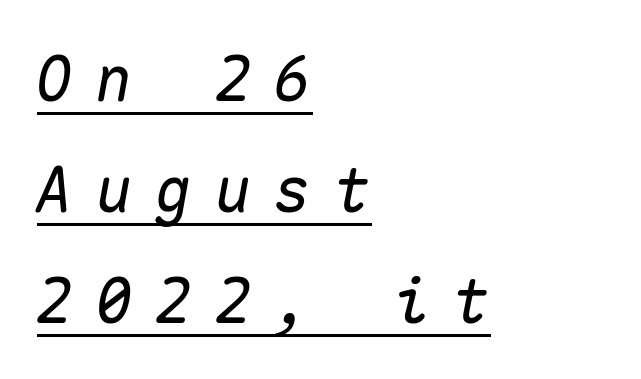
The glyphs look as if they've been sheared to an angle. Someone cranked the tracking dial way up on this one. A rule runs beneath these lines of type. Left-aligned paragraph, ragged on the right. Each letter, wide or thin by design, is forced into the same width here.
